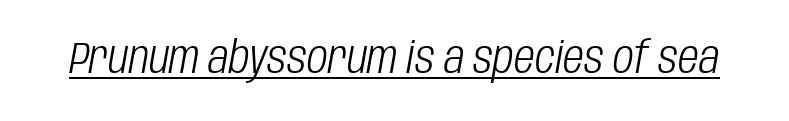
Q: Is the text bold? A: No.
Q: Is the text italic (slanted)? A: Yes, it leans right by about 10 degrees.
Q: Is the text underlined? A: Yes.
Q: Is the spacing between letters normal or unusually wide? A: Normal.
Q: Width (condensed, normal, or wide)? A: Condensed.
Q: Stroke contrast? A: Low.
Q: x-height? A: Large.
Q: Monospaced? A: No.
